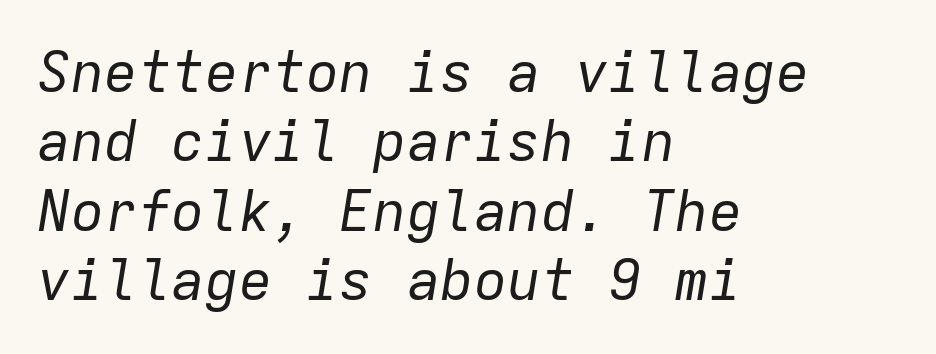
Here the designer chose a console-style face with uniform glyph widths. The typesetting does not lean heavy: it is not bold. Lines of text with bare space underneath. Tracking here is standard; glyphs follow each other at the usual distance. Tall strokes in this sample are angled rather than plumb. The ragged edge is on the right, which tells us the setting is flush left.
